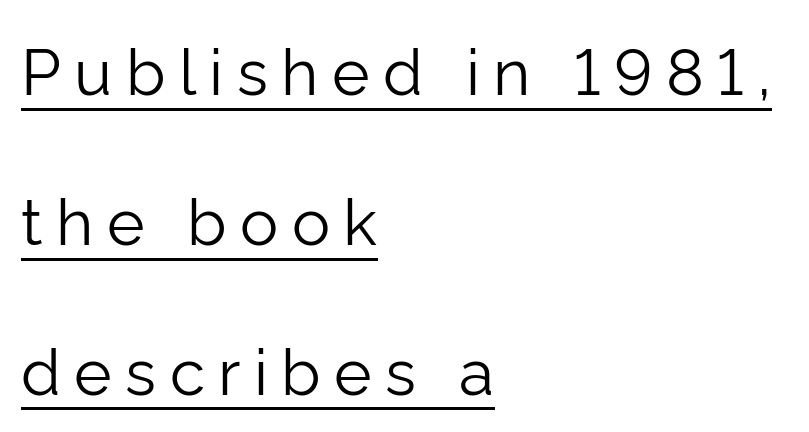
{"serif": "no", "italic": "no", "bold": "no", "weight": "light", "width": "normal", "stroke_contrast": "low", "x_height": "medium", "monospaced": "no", "underline": "yes", "align": "left", "line_spacing": "loose", "line_spacing_ratio": 2.34, "letter_spacing": "wide", "letter_spacing_em": 0.21, "glyph_px": 64}
